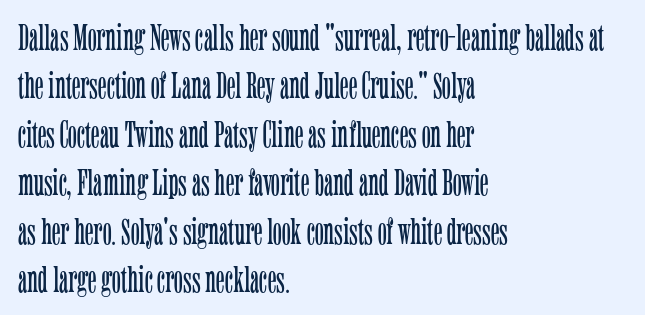
{"serif": "yes", "italic": "no", "bold": "no", "weight": "light", "width": "condensed", "stroke_contrast": "low", "x_height": "medium", "monospaced": "no", "underline": "no", "align": "left", "line_spacing": "normal", "line_spacing_ratio": 1.31, "letter_spacing": "normal", "letter_spacing_em": 0.0, "glyph_px": 37}
